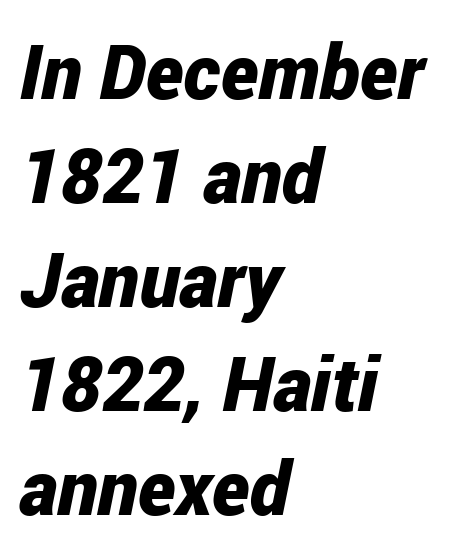
The image shows 76 px bold, condensed type, italic (leaning right); set left-aligned, normal line spacing (1.37x), normal letter spacing, not underlined; low stroke contrast and a medium x-height.
